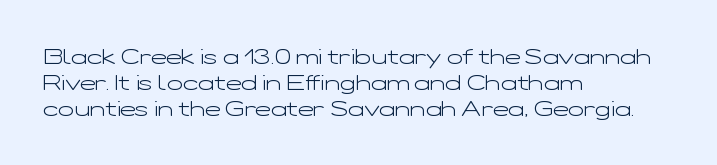
The image shows 21 px text type, upright; set left-aligned, normal line spacing (1.25x), normal letter spacing, not underlined.
